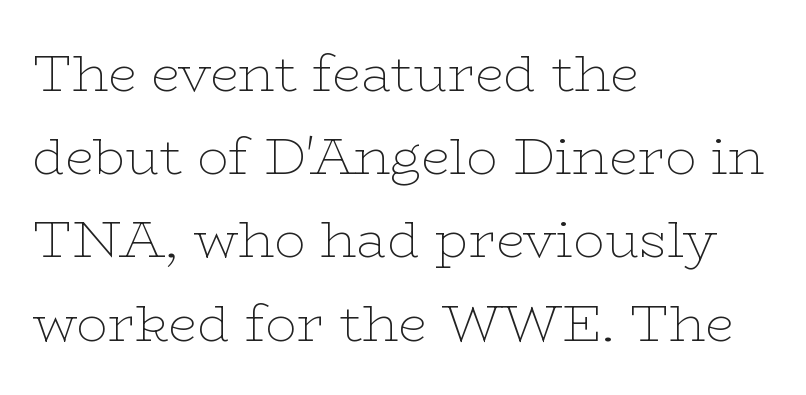
Q: Is the text bold? A: No.
Q: Is the text italic (slanted)? A: No, it is upright.
Q: Is the typeface a serif or a sans-serif typeface? A: Serif.
Q: Is the text underlined? A: No.
Q: How is the paragraph aligned? A: Left-aligned.
Q: Is the spacing between letters normal or unusually wide? A: Normal.
Q: Is the spacing between lines tight, normal or loose? A: Normal.
Q: Width (condensed, normal, or wide)? A: Wide.
Q: Stroke contrast? A: Low.
Q: x-height? A: Medium.
Q: Monospaced? A: No.
